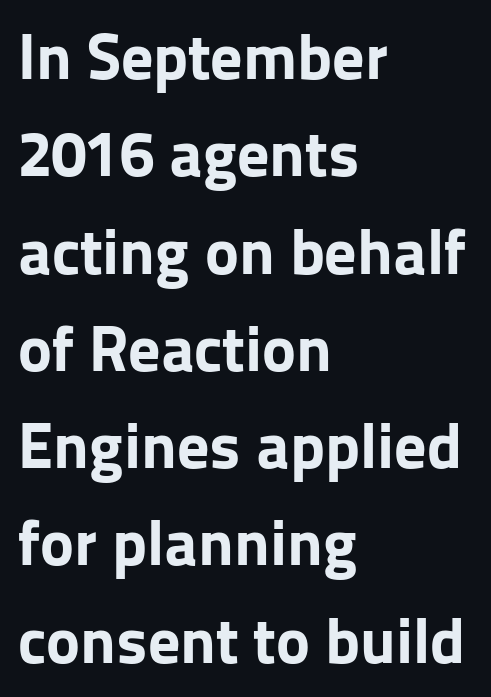
{"serif": "no", "italic": "no", "bold": "yes", "weight": "bold", "width": "normal", "stroke_contrast": "low", "x_height": "medium", "monospaced": "no", "underline": "no", "align": "left", "line_spacing": "normal", "line_spacing_ratio": 1.52, "letter_spacing": "normal", "letter_spacing_em": 0.0, "glyph_px": 64}
